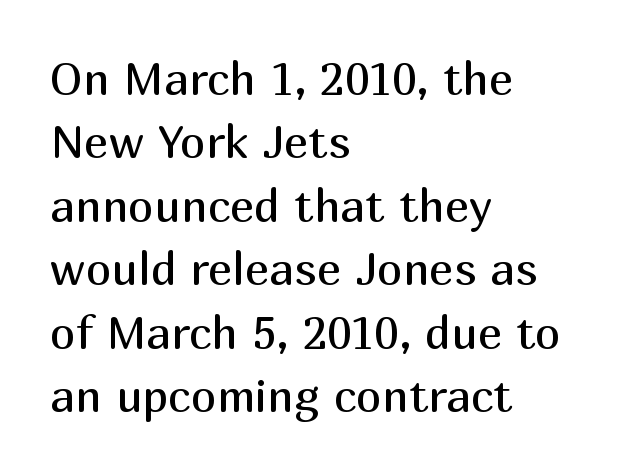
The image shows 46 px regular-weight sans-serif type, upright; set left-aligned, normal line spacing (1.38x), normal letter spacing, not underlined; medium stroke contrast and a medium x-height.
